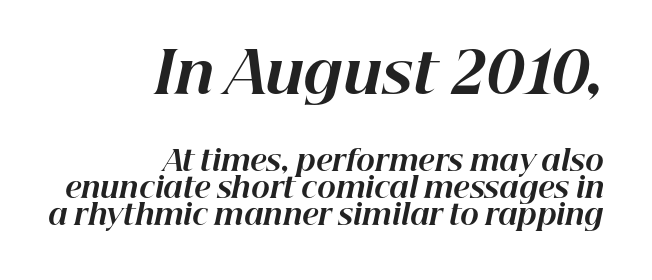
Nothing unusual about the tracking: characters are spaced as the font intends. The leading is snug, giving the passage a crowded texture. Leftover space on each line is placed entirely before the opening word. Varying glyph widths throughout — classic text-font behaviour.
